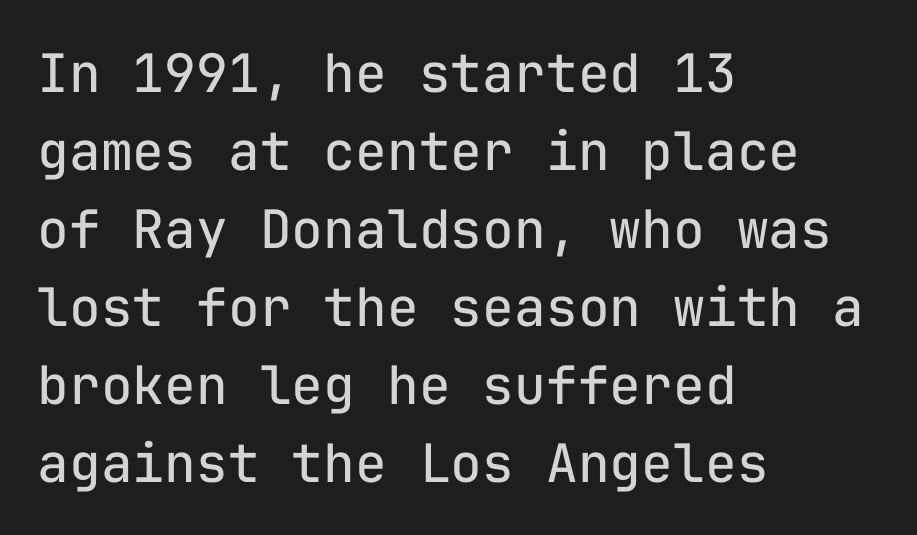
Q: Is the text bold? A: No.
Q: Is the text italic (slanted)? A: No, it is upright.
Q: Is the typeface a serif or a sans-serif typeface? A: Sans-serif.
Q: Is the text underlined? A: No.
Q: How is the paragraph aligned? A: Left-aligned.
Q: Is the spacing between letters normal or unusually wide? A: Normal.
Q: Is the spacing between lines tight, normal or loose? A: Normal.
Q: Width (condensed, normal, or wide)? A: Normal.
Q: Stroke contrast? A: Low.
Q: x-height? A: Medium.
Q: Monospaced? A: Yes.
